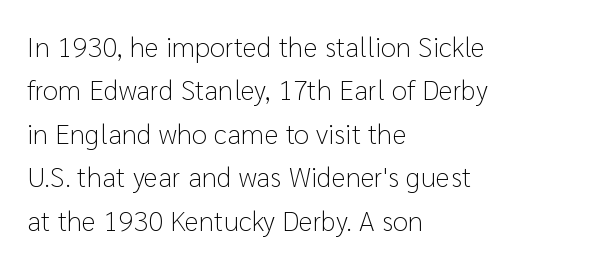
The image shows 28 px light sans-serif type, upright; set left-aligned, normal line spacing (1.55x), normal letter spacing, not underlined; low stroke contrast and a medium x-height.
